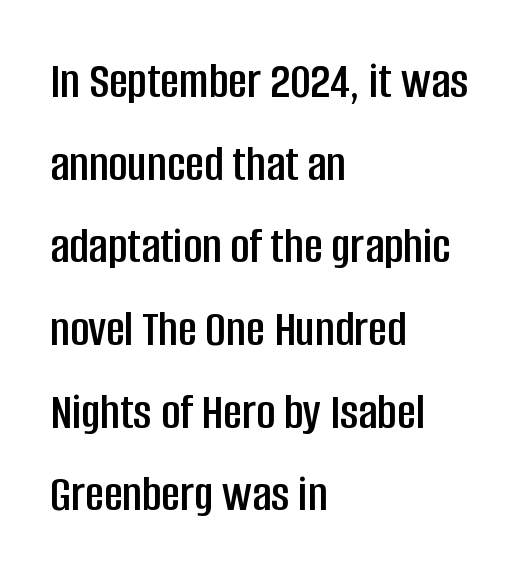
The rows are spaced the way most documents space them. Type style note: lacks serifs. The letters advance in unequal steps, a hallmark of proportional type. Is the letter spacing exaggerated? No — it looks like the ordinary default. Only glyphs here, with clear space below each row. A typesetter would mark this as roman, not italic.
